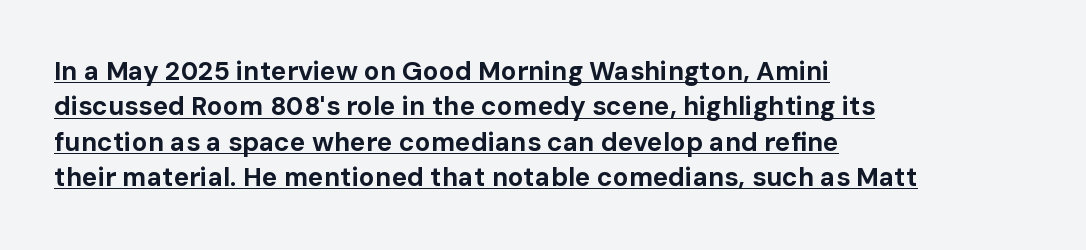
The passage shown has conventional tracking throughout. Which margin do the lines hug? The left one — the right edge is uneven. Style check: upright. The rows are spaced the way most documents space them. Look at the stroke-to-counter ratio: heavy, a bold.
